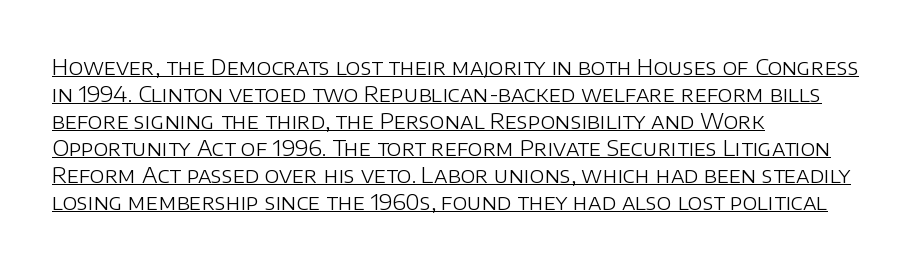
{"italic": "no", "bold": "no", "underline": "yes", "align": "left", "line_spacing_ratio": 1.23, "letter_spacing": "normal", "letter_spacing_em": 0.0, "glyph_px": 22}
